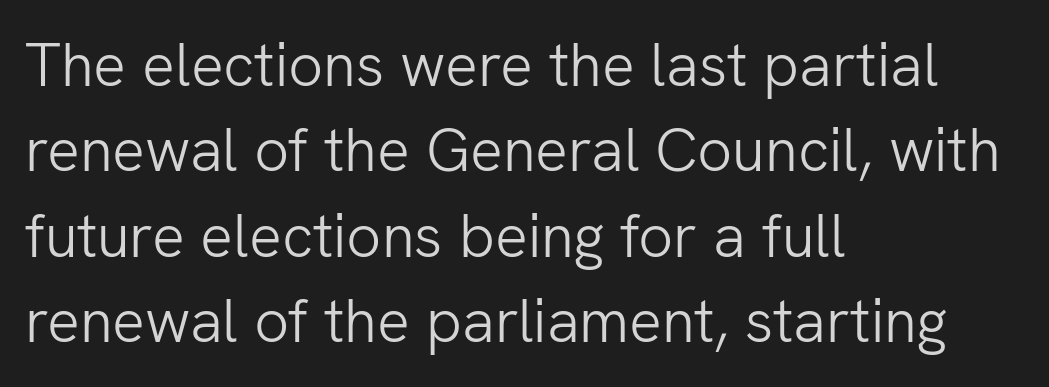
{"serif": "no", "italic": "no", "bold": "no", "weight": "light", "width": "normal", "stroke_contrast": "low", "x_height": "medium", "monospaced": "no", "underline": "no", "align": "left", "line_spacing": "normal", "line_spacing_ratio": 1.4, "letter_spacing": "normal", "letter_spacing_em": 0.0, "glyph_px": 61}
